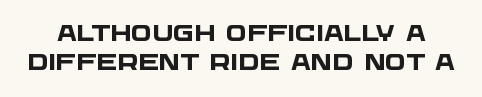
Nothing unusual about the tracking: characters are spaced as the font intends. The foot of each line stays bare and open. The glyphs have the mass of a bold cut. Interline gaps are of average width in this sample.
